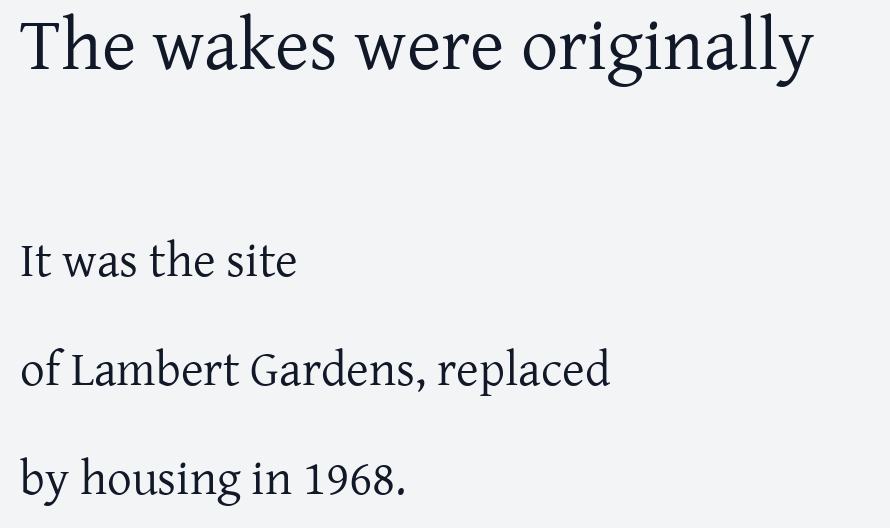
Descenders are the only things crossing below the line. Vertical stems look standard width or narrower in stroke. Standard letterfit; no display-style spreading of the glyphs. Is there any slant? The stems are plumb. Each letter keeps its own natural width here, so spacing adapts to shape. The rendering anchors every line to the left-hand side.
